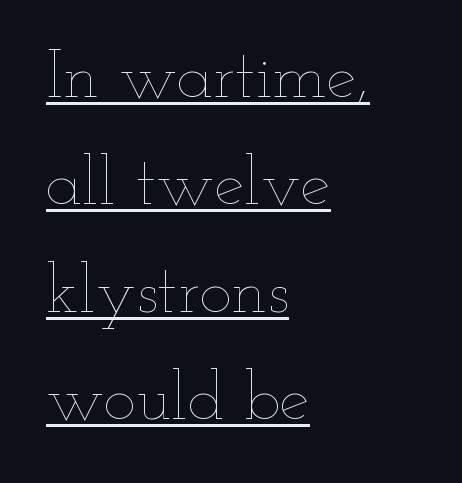
The image shows 68 px thin, wide type, upright; set left-aligned, normal line spacing (1.58x), normal letter spacing, underlined; low stroke contrast and a small x-height.
